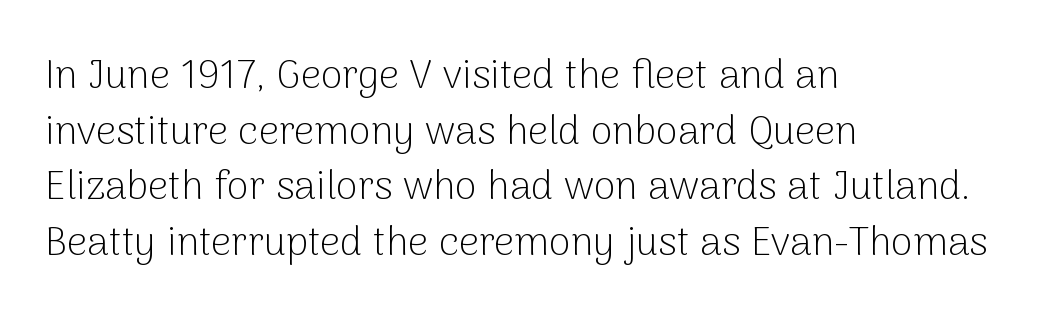
The image shows 40 px light sans-serif type, upright; set left-aligned, normal line spacing (1.39x), normal letter spacing, not underlined; low stroke contrast and a medium x-height.
